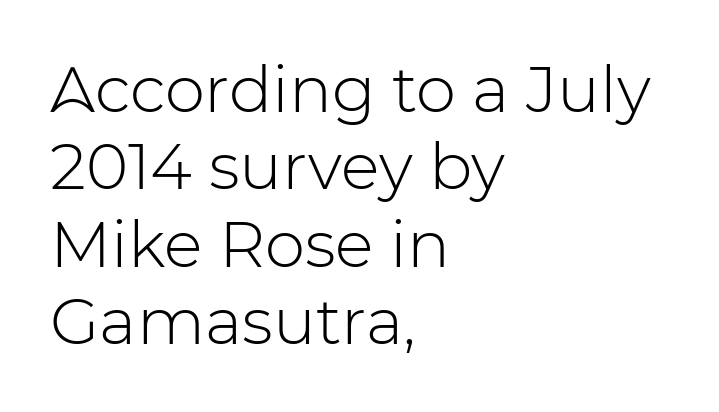
The image shows 64 px light sans-serif type, upright; set left-aligned, line spacing 1.21x, normal letter spacing, not underlined; low stroke contrast and a medium x-height.
